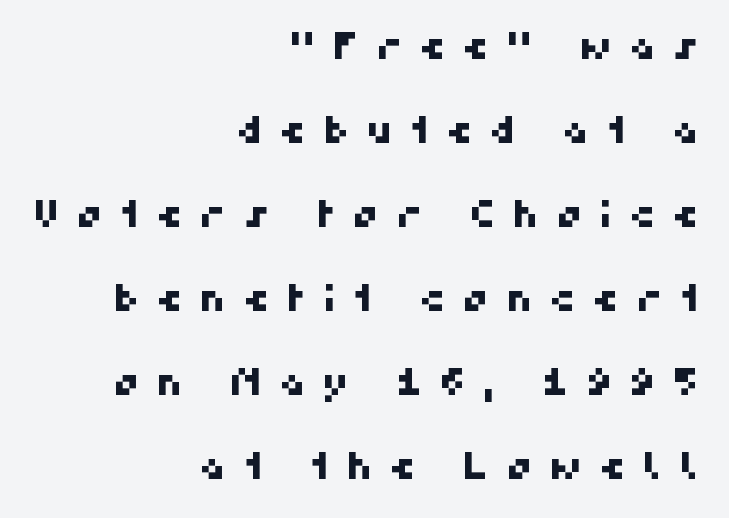
{"serif": "no", "width": "normal", "stroke_contrast": "high", "x_height": "medium", "monospaced": "no", "underline": "no", "align": "right", "line_spacing": "loose", "line_spacing_ratio": 2.27, "letter_spacing": "wide", "letter_spacing_em": 0.45, "glyph_px": 37}
